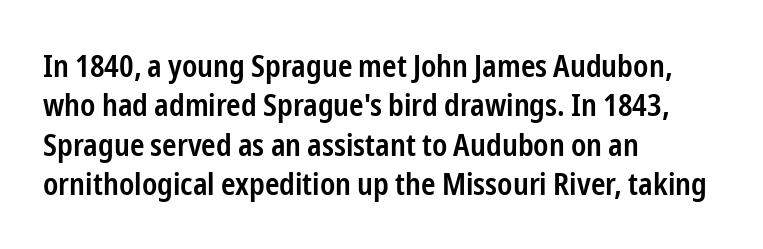
{"serif": "no", "italic": "no", "bold": "semi", "weight": "semibold", "width": "condensed", "stroke_contrast": "low", "x_height": "medium", "monospaced": "no", "underline": "no", "align": "left", "line_spacing": "normal", "line_spacing_ratio": 1.27, "letter_spacing": "normal", "letter_spacing_em": 0.0, "glyph_px": 31}
